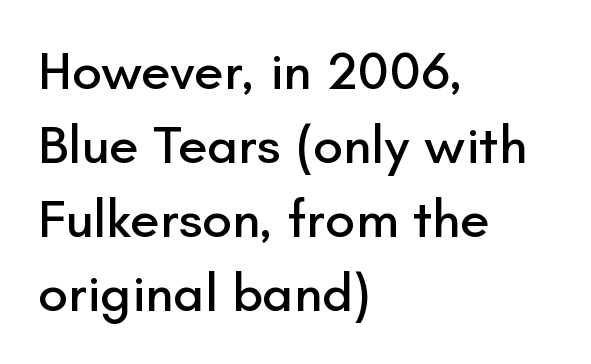
Q: Is the text italic (slanted)? A: No, it is upright.
Q: Is the typeface a serif or a sans-serif typeface? A: Sans-serif.
Q: Is the text underlined? A: No.
Q: How is the paragraph aligned? A: Left-aligned.
Q: Is the spacing between letters normal or unusually wide? A: Normal.
Q: Is the spacing between lines tight, normal or loose? A: Normal.
Q: Width (condensed, normal, or wide)? A: Normal.
Q: Stroke contrast? A: Low.
Q: x-height? A: Small.
Q: Monospaced? A: No.
